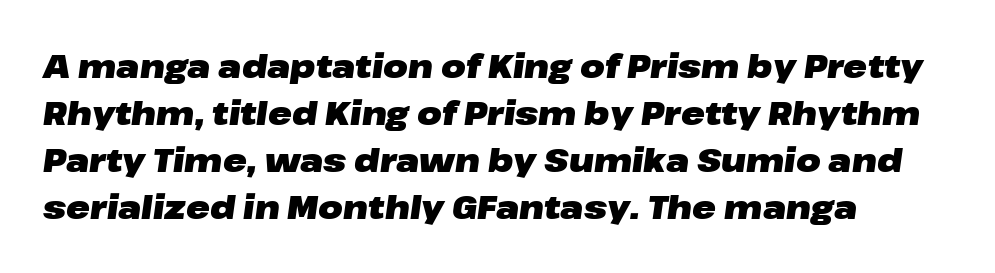
The image shows 32 px heavy, wide type, italic (leaning right); set left-aligned, normal line spacing (1.47x), normal letter spacing, not underlined; low stroke contrast and a medium x-height.
